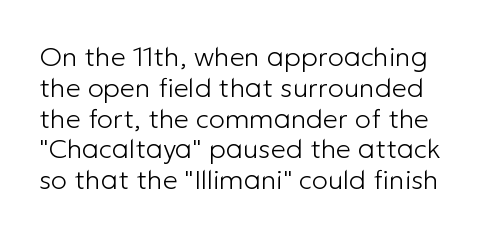
{"italic": "no", "bold": "no", "underline": "no", "line_spacing": "tight", "line_spacing_ratio": 1.14, "letter_spacing": "normal", "letter_spacing_em": 0.0, "glyph_px": 27}
